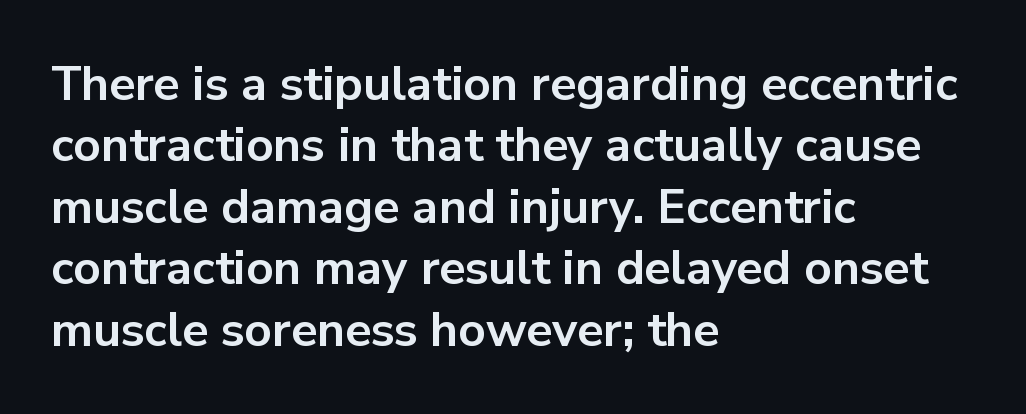
Q: Is the text bold? A: Yes.
Q: Is the text italic (slanted)? A: No, it is upright.
Q: Is the typeface a serif or a sans-serif typeface? A: Sans-serif.
Q: Is the text underlined? A: No.
Q: How is the paragraph aligned? A: Left-aligned.
Q: Is the spacing between letters normal or unusually wide? A: Normal.
Q: Is the spacing between lines tight, normal or loose? A: Normal.
Q: Width (condensed, normal, or wide)? A: Normal.
Q: Stroke contrast? A: Low.
Q: x-height? A: Medium.
Q: Monospaced? A: No.
